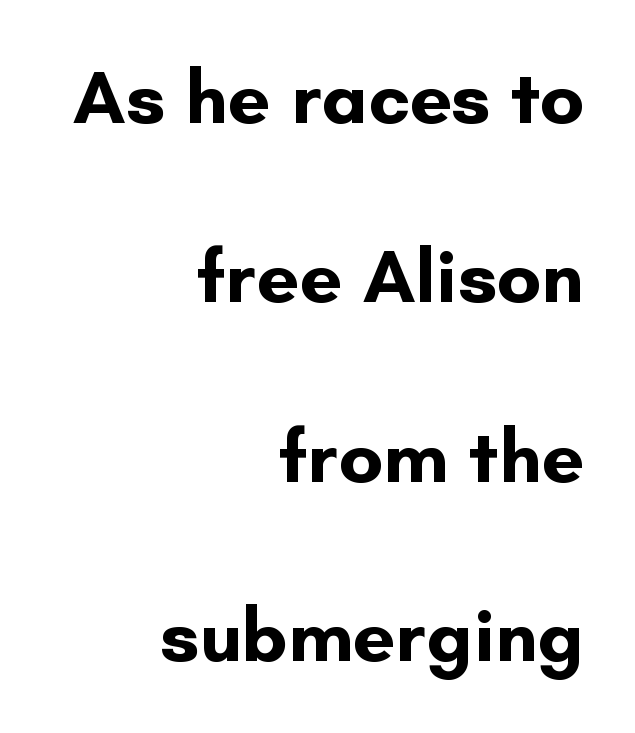
{"serif": "no", "italic": "no", "bold": "yes", "weight": "bold", "width": "normal", "stroke_contrast": "low", "x_height": "small", "monospaced": "no", "underline": "no", "align": "right", "line_spacing": "loose", "line_spacing_ratio": 2.36, "letter_spacing": "normal", "letter_spacing_em": 0.0, "glyph_px": 76}
